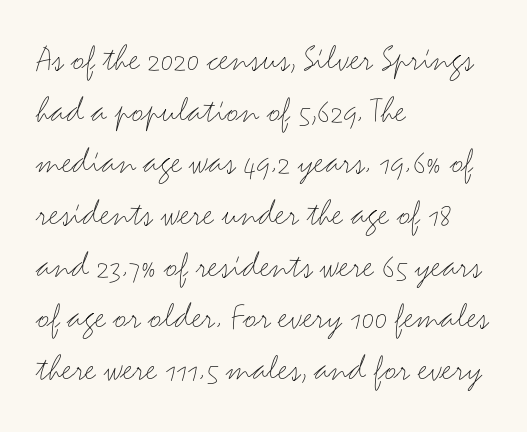
Examine the stroke ends and you'll find no serifs. A quiet, ordinary-to-light weight characterises the typeface. The letters advance in unequal steps, a hallmark of proportional type.
